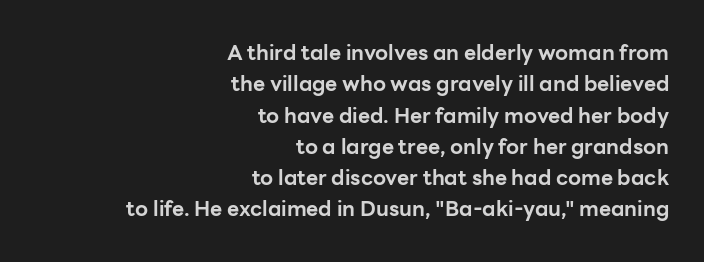
The image shows 21 px bold type, upright; set right-aligned, normal line spacing (1.49x), normal letter spacing, not underlined.
